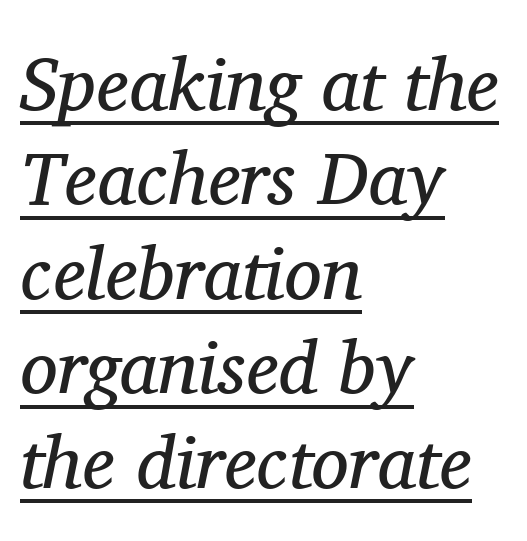
Letter spacing: default. Heft: none added — not bold. The passage shown stacks its lines at a standard gap. A baseline rule has been typeset under these characters. Where is the straight margin? On the left.
